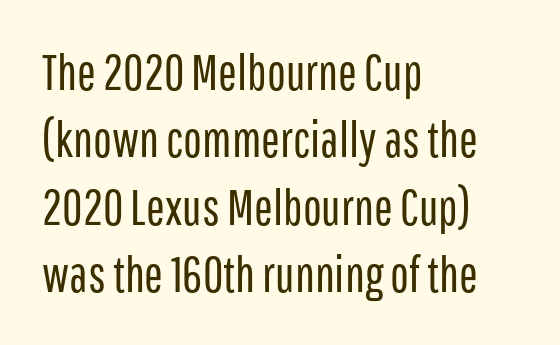
{"serif": "no", "italic": "no", "bold": "no", "weight": "regular", "width": "condensed", "stroke_contrast": "low", "x_height": "medium", "monospaced": "no", "underline": "no", "align": "left", "line_spacing": "normal", "line_spacing_ratio": 1.35, "letter_spacing": "normal", "letter_spacing_em": 0.0, "glyph_px": 50}
